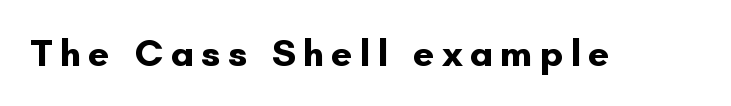
The image shows 38 px bold sans-serif type, upright; set not underlined; low stroke contrast and a small x-height.
